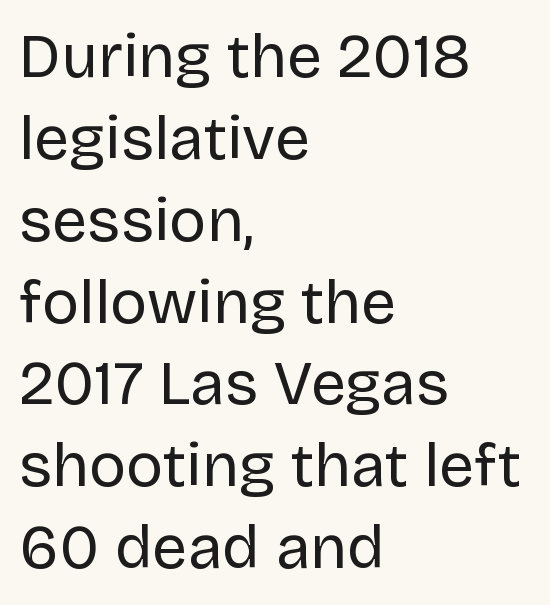
The image shows 62 px regular-weight sans-serif type, upright; set left-aligned, normal line spacing (1.32x), normal letter spacing, not underlined; low stroke contrast and a large x-height.
